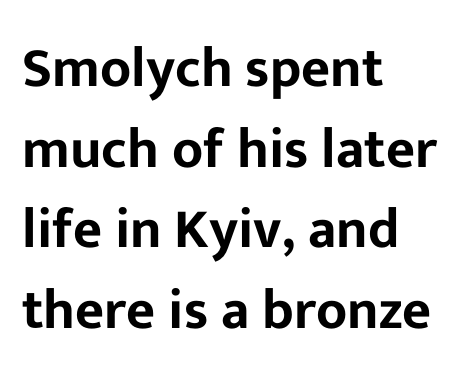
Q: Is the text italic (slanted)? A: No, it is upright.
Q: Is the typeface a serif or a sans-serif typeface? A: Sans-serif.
Q: Is the text underlined? A: No.
Q: How is the paragraph aligned? A: Left-aligned.
Q: Is the spacing between letters normal or unusually wide? A: Normal.
Q: Is the spacing between lines tight, normal or loose? A: Normal.
Q: Width (condensed, normal, or wide)? A: Normal.
Q: Stroke contrast? A: Low.
Q: x-height? A: Medium.
Q: Monospaced? A: No.
